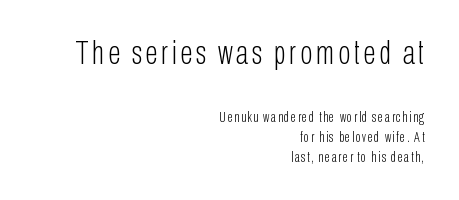
Q: Is the text bold? A: No.
Q: Is the text italic (slanted)? A: No, it is upright.
Q: Is the typeface a serif or a sans-serif typeface? A: Sans-serif.
Q: Is the text underlined? A: No.
Q: How is the paragraph aligned? A: Right-aligned.
Q: Is the spacing between lines tight, normal or loose? A: Normal.
Q: Which block of text is set in a larger size, the first (top) or the second (bottom)? A: The first (top) one.
Q: Width (condensed, normal, or wide)? A: Condensed.
Q: Stroke contrast? A: Low.
Q: x-height? A: Medium.
Q: Monospaced? A: No.
